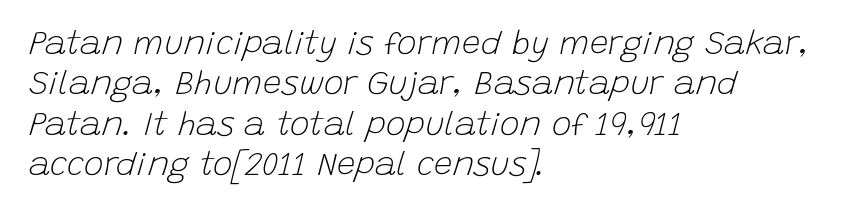
Short and long lines alike share a common starting point at left. Letters have the restrained weight of plain body copy at most. You could not count columns in this text — the font is proportionally spaced. Unmarked baselines from the first word to the last.
